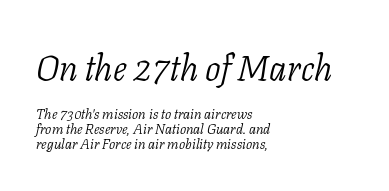
A typesetter would mark this as italic. The compositor pushed each line to the left boundary. Baseline-to-baseline distance is barely more than the letter height. Letterform terminals end in serifs throughout the passage. Which chunk is bigger? The first one — the top block dwarfs the bottom.
